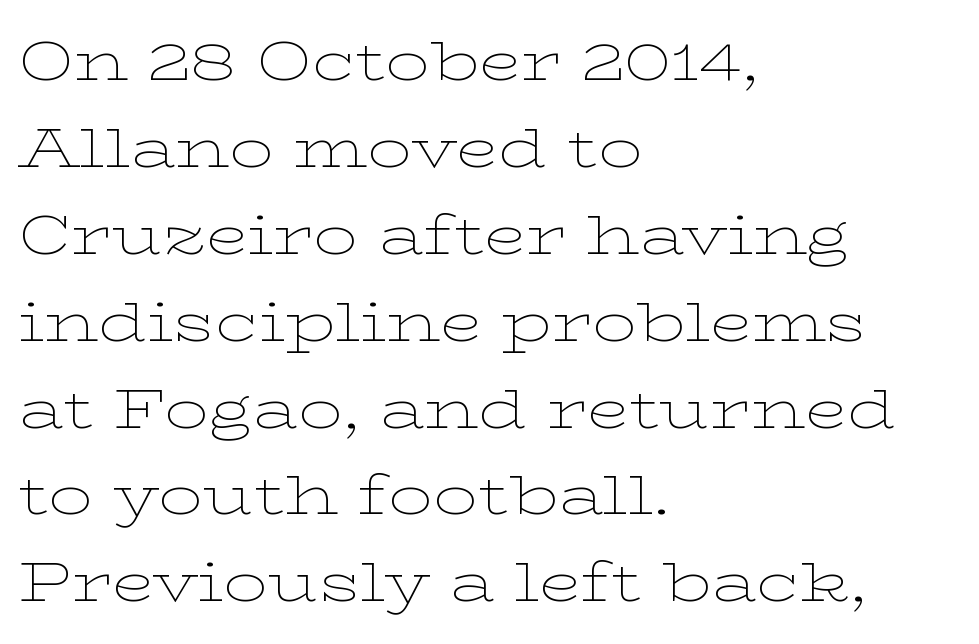
The image shows 55 px thin, wide serif type, upright; set left-aligned, normal line spacing (1.58x), normal letter spacing, not underlined; low stroke contrast and a medium x-height.
